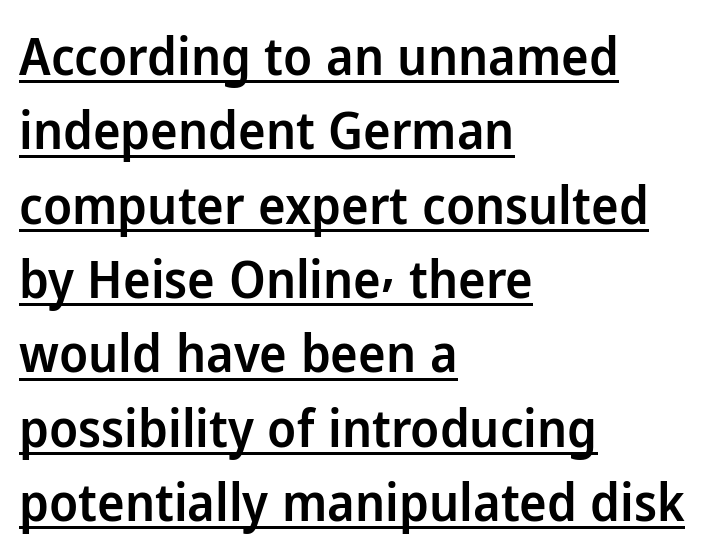
Q: Is the text bold? A: Semi-bold.
Q: Is the text italic (slanted)? A: No, it is upright.
Q: Is the typeface a serif or a sans-serif typeface? A: Sans-serif.
Q: Is the text underlined? A: Yes.
Q: How is the paragraph aligned? A: Left-aligned.
Q: Is the spacing between letters normal or unusually wide? A: Normal.
Q: Is the spacing between lines tight, normal or loose? A: Normal.
Q: Width (condensed, normal, or wide)? A: Normal.
Q: Stroke contrast? A: Low.
Q: x-height? A: Medium.
Q: Monospaced? A: No.
